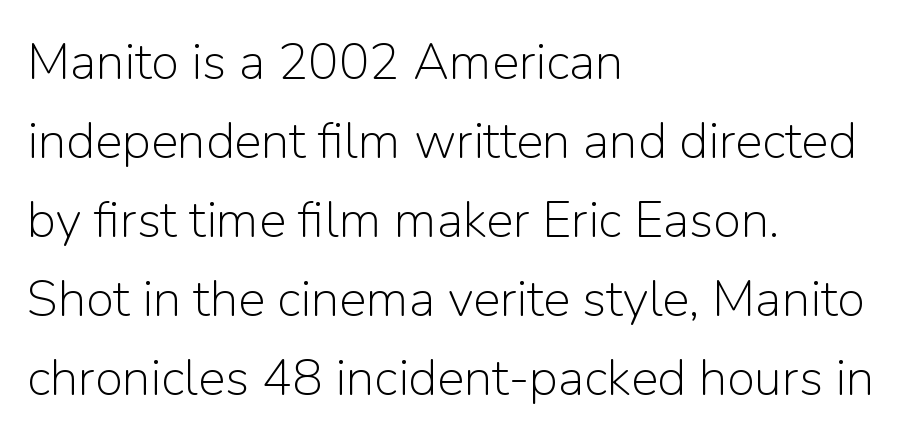
The image shows 51 px light sans-serif type, upright; set left-aligned, normal line spacing (1.55x), normal letter spacing, not underlined; low stroke contrast and a medium x-height.
